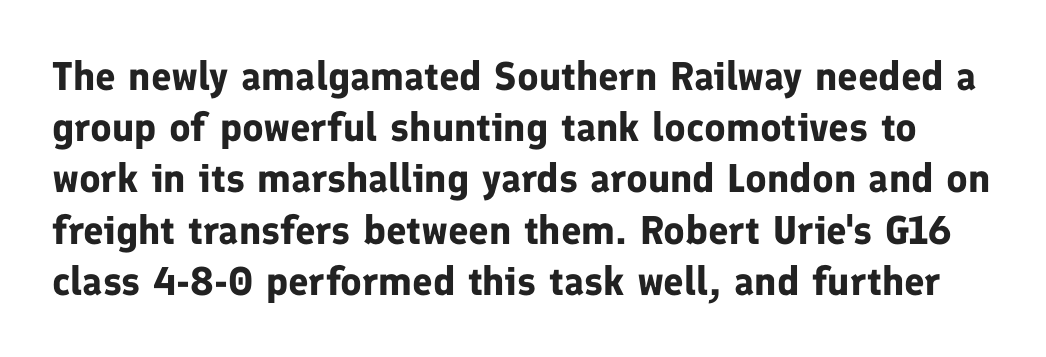
The letters are bold, with thick, heavy strokes. The typeface chosen for these lines omits serifs. This sample has the flowing, uneven cadence of proportional lettering. The specimen omits any rule beneath the text block's lines.
